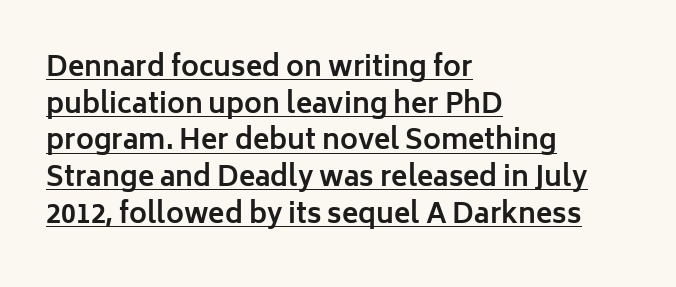
{"italic": "no", "bold": "yes", "underline": "yes", "align": "left", "line_spacing": "normal", "line_spacing_ratio": 1.36, "letter_spacing": "normal", "letter_spacing_em": 0.0, "glyph_px": 27}
